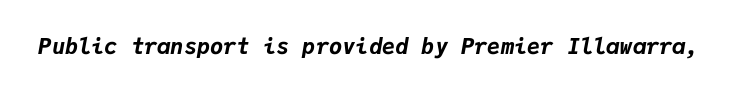
Q: Is the text bold? A: Yes.
Q: Is the text italic (slanted)? A: Yes, it leans right by about 9 degrees.
Q: Is the text underlined? A: No.
Q: Is the spacing between letters normal or unusually wide? A: Normal.
